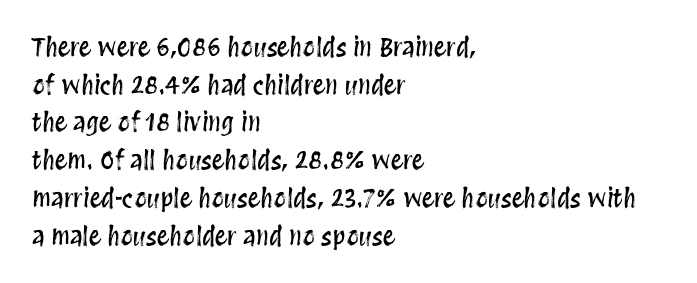
{"italic": "no", "underline": "no", "align": "left", "line_spacing": "normal", "line_spacing_ratio": 1.51, "letter_spacing": "normal", "letter_spacing_em": 0.0, "glyph_px": 25}
